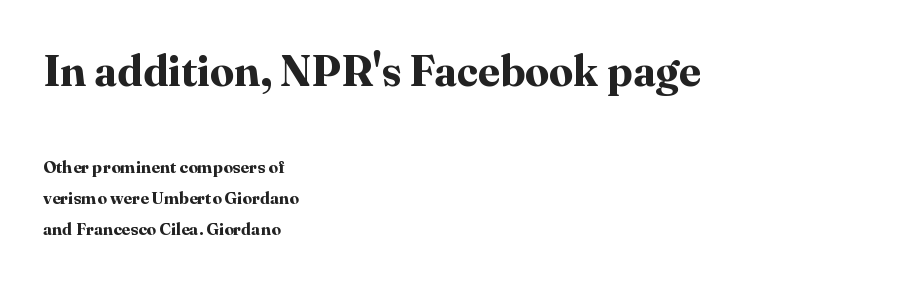
Q: Is the text bold? A: Yes.
Q: Is the text italic (slanted)? A: No, it is upright.
Q: Is the typeface a serif or a sans-serif typeface? A: Serif.
Q: Is the text underlined? A: No.
Q: How is the paragraph aligned? A: Left-aligned.
Q: Is the spacing between letters normal or unusually wide? A: Normal.
Q: Which block of text is set in a larger size, the first (top) or the second (bottom)? A: The first (top) one.
Q: Width (condensed, normal, or wide)? A: Normal.
Q: Stroke contrast? A: High.
Q: x-height? A: Medium.
Q: Monospaced? A: No.
